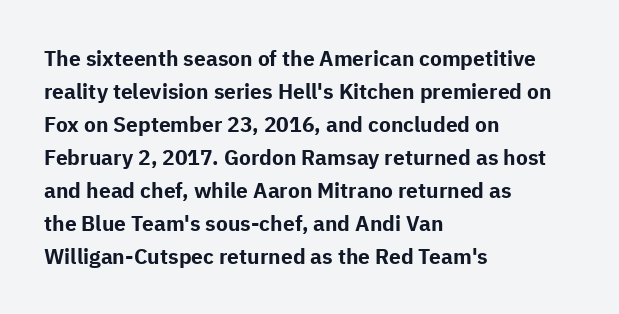
The sample has been set heavy, in full bold. Any mark beneath the type? The region is blank. The ragged edge is on the right, which tells us the setting is flush left. This sample uses plain, unmodified letter spacing. Posture: vertical. Does the leading feel generous? No, just average.
